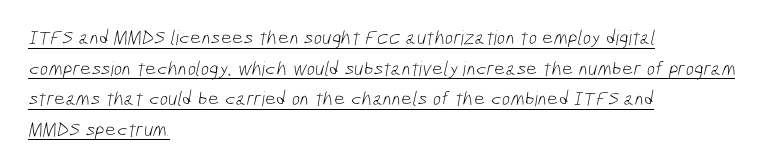
A typographer would call this underscored text. Summary of vertical rhythm: regular, with standard interline spacing. These lines keep a tight, regular rhythm from letter to letter. Every row of glyphs begins at an identical x-position on the left.
